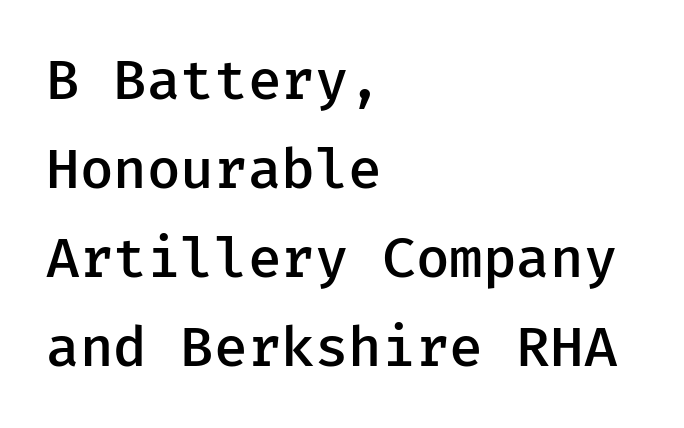
The image shows 56 px semibold sans-serif type, upright; set left-aligned, normal line spacing (1.59x), normal letter spacing, not underlined; low stroke contrast and a medium x-height.
